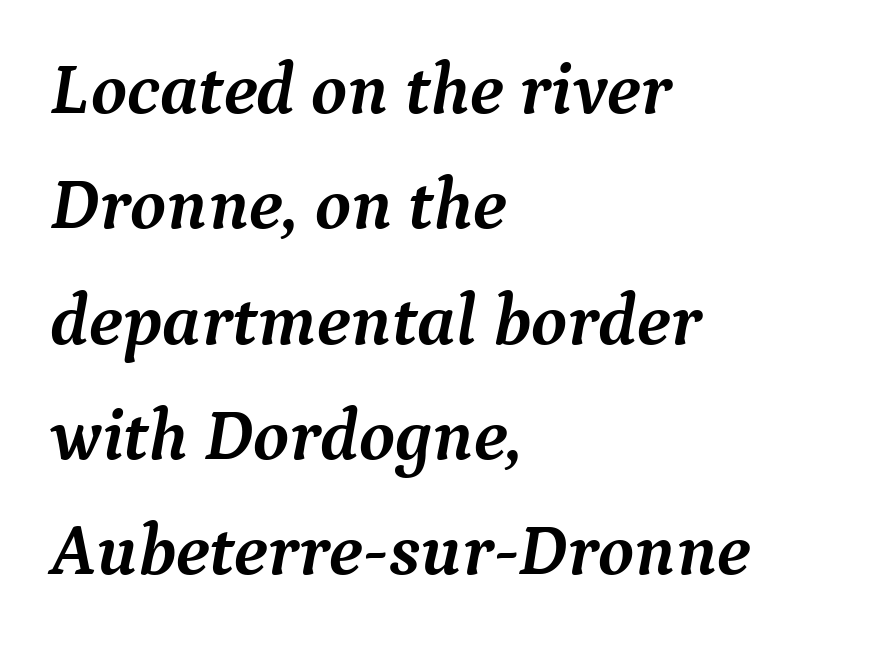
The image shows 73 px semibold serif type, italic (leaning right); set left-aligned, normal line spacing (1.58x), normal letter spacing, not underlined; medium stroke contrast and a medium x-height.
